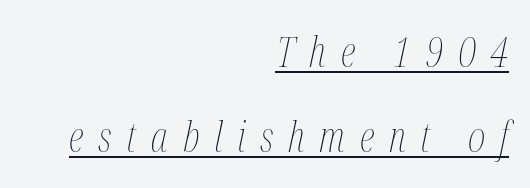
Here the designer chose a conventional face with non-uniform glyph widths. The vertical gap from one line to the next is large. Weight: regular or lighter. Italic: yes, the glyphs are oblique. Does a line run under the words? Yes, clearly. The letters are spread apart with noticeably loose tracking.
